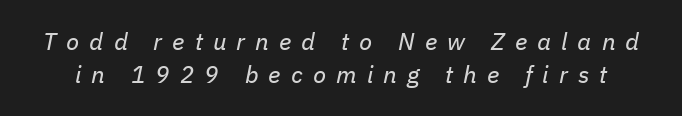
{"italic": "yes", "lean": "right", "slant_degrees": 11, "bold": "no", "underline": "no", "line_spacing": "normal", "line_spacing_ratio": 1.39, "letter_spacing": "wide", "letter_spacing_em": 0.42, "glyph_px": 24}
